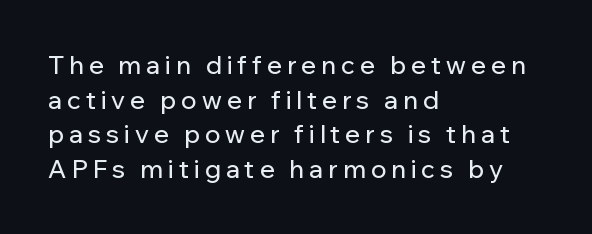
The lines sit at an ordinary, default distance from one another. Horizontally, the lines are justified to the leading edge only. Does extra space separate the letters? Yes, quite a lot of it. It's the straight-up-and-down kind of type.
